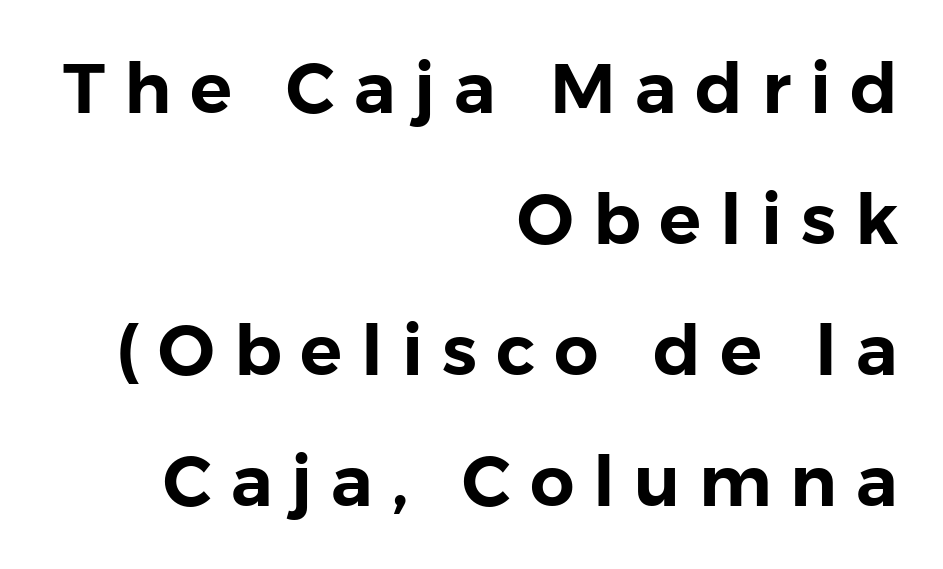
The image shows 70 px sans-serif type, upright; set right-aligned, line spacing 1.87x, unusually wide letter spacing (+0.27 em), not underlined; low stroke contrast and a medium x-height.
